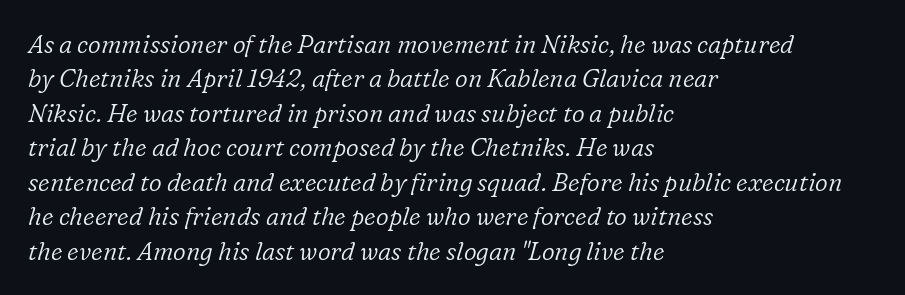
{"italic": "yes", "lean": "right", "slant_degrees": 16, "bold": "no", "underline": "no", "align": "left", "line_spacing": "normal", "line_spacing_ratio": 1.38, "letter_spacing": "normal", "letter_spacing_em": 0.0, "glyph_px": 25}
